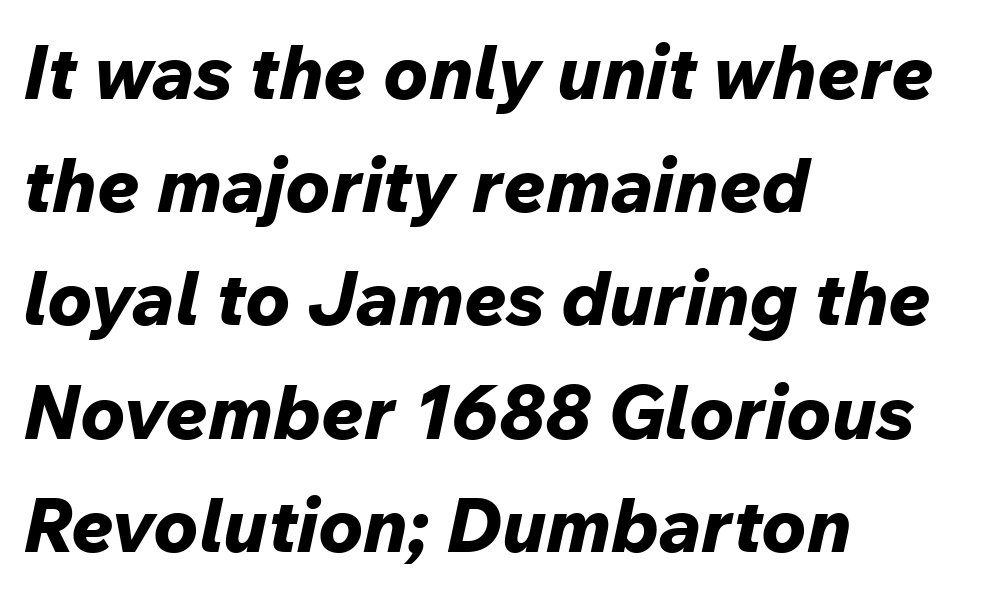
{"italic": "yes", "lean": "right", "slant_degrees": 12, "bold": "yes", "weight": "bold", "width": "normal", "stroke_contrast": "low", "x_height": "medium", "monospaced": "no", "underline": "no", "align": "left", "line_spacing": "normal", "line_spacing_ratio": 1.51, "letter_spacing": "normal", "letter_spacing_em": 0.0, "glyph_px": 75}
